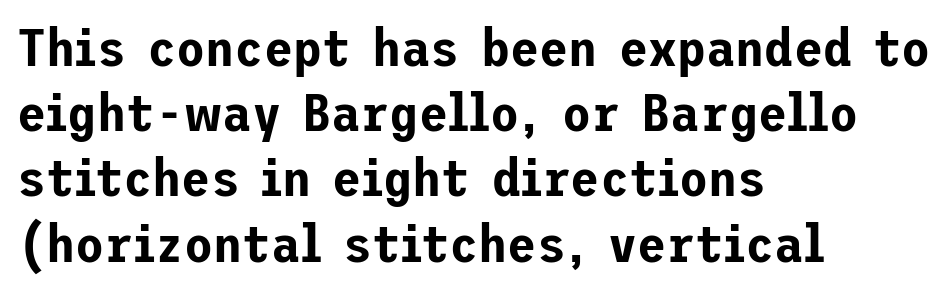
{"serif": "no", "italic": "no", "width": "normal", "stroke_contrast": "low", "x_height": "medium", "underline": "no", "align": "left", "line_spacing_ratio": 1.23, "letter_spacing": "normal", "letter_spacing_em": 0.0, "glyph_px": 53}
